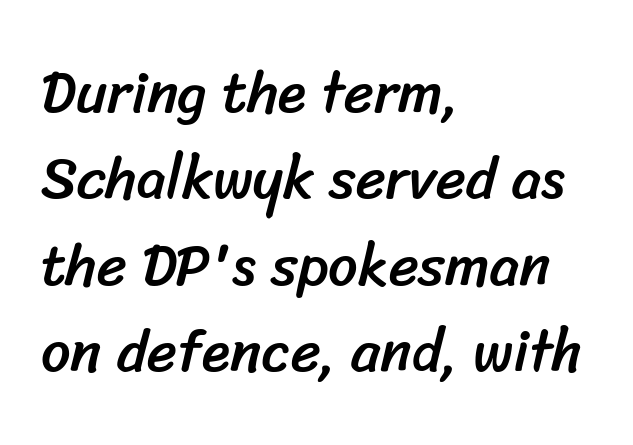
The image shows 58 px sans-serif type; set left-aligned, normal line spacing (1.49x), normal letter spacing, not underlined; low stroke contrast and a medium x-height.
